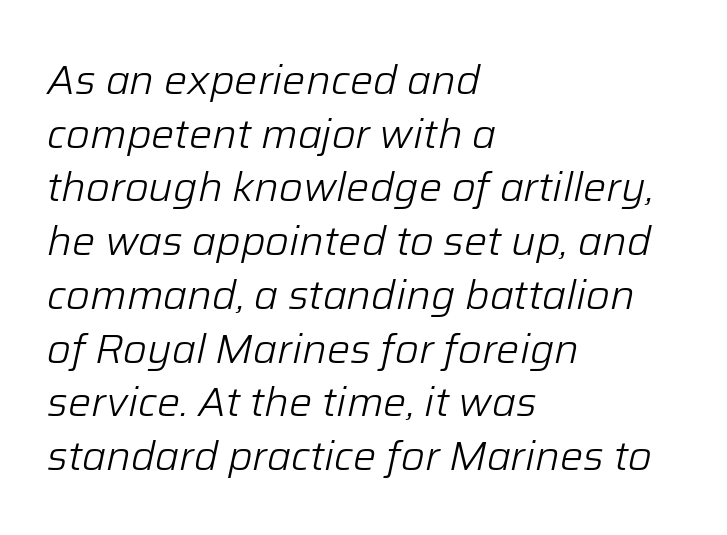
{"italic": "yes", "lean": "right", "slant_degrees": 12, "bold": "no", "weight": "light", "width": "normal", "stroke_contrast": "low", "x_height": "medium", "monospaced": "no", "underline": "no", "align": "left", "line_spacing": "normal", "line_spacing_ratio": 1.31, "letter_spacing": "normal", "letter_spacing_em": 0.0, "glyph_px": 41}
